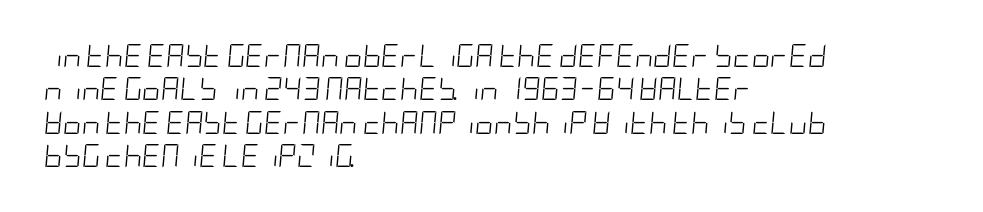
Does the lettering tilt? It does — this is italic. A typesetter would call this zero additional tracking. Words float on clear page, feet unadorned. If you measured baseline to baseline, you'd find a middling distance. In CSS terms this would be text-align: left. Compared with a typical body face, this is equally light or lighter still.
